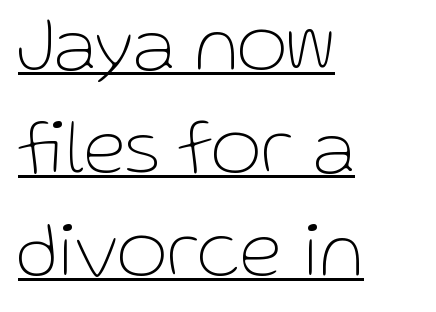
Is this a sans? Yes — the strokes have no serifs. The passage shown is typed in a proportional face where columns would drift. Letters have the restrained weight of plain body copy at most. Normally led — the rows are evenly, conventionally spaced. One-word summary of the alignment: left.
